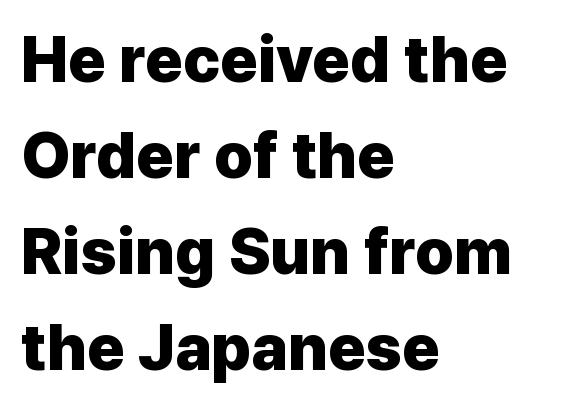
These lines keep a tight, regular rhythm from letter to letter. These lines are rendered in a variable-pitch font. These lines sit exactly where default settings would place them. The typesetter chose a ragged-right arrangement here.
